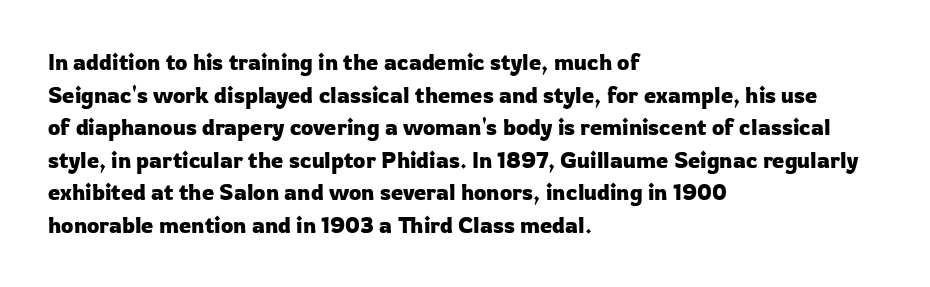
{"italic": "no", "underline": "no", "align": "left", "line_spacing": "normal", "line_spacing_ratio": 1.48, "letter_spacing": "normal", "letter_spacing_em": 0.0, "glyph_px": 22}
